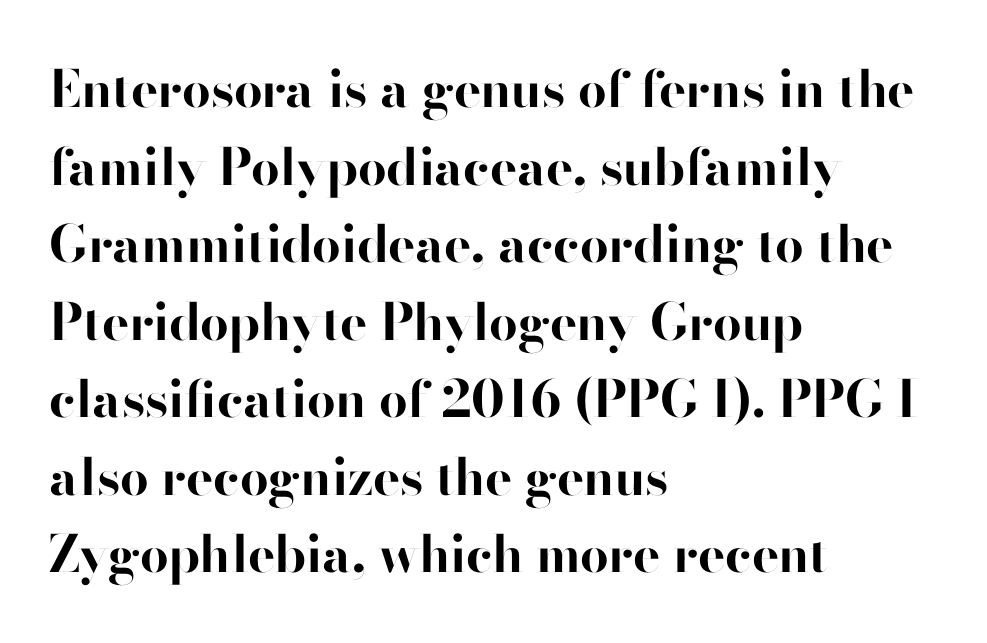
The image shows 51 px bold sans-serif type, upright; set left-aligned, normal line spacing (1.52x), normal letter spacing, not underlined; high stroke contrast and a small x-height.
